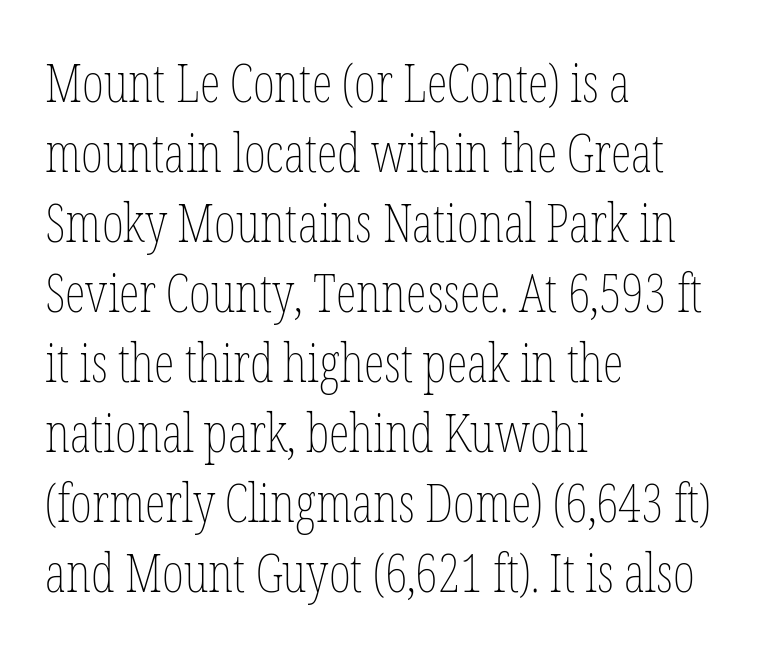
Q: Is the text bold? A: No.
Q: Is the text italic (slanted)? A: No, it is upright.
Q: Is the text underlined? A: No.
Q: How is the paragraph aligned? A: Left-aligned.
Q: Is the spacing between letters normal or unusually wide? A: Normal.
Q: Is the spacing between lines tight, normal or loose? A: Normal.
Q: Width (condensed, normal, or wide)? A: Condensed.
Q: Stroke contrast? A: Low.
Q: x-height? A: Medium.
Q: Monospaced? A: No.
